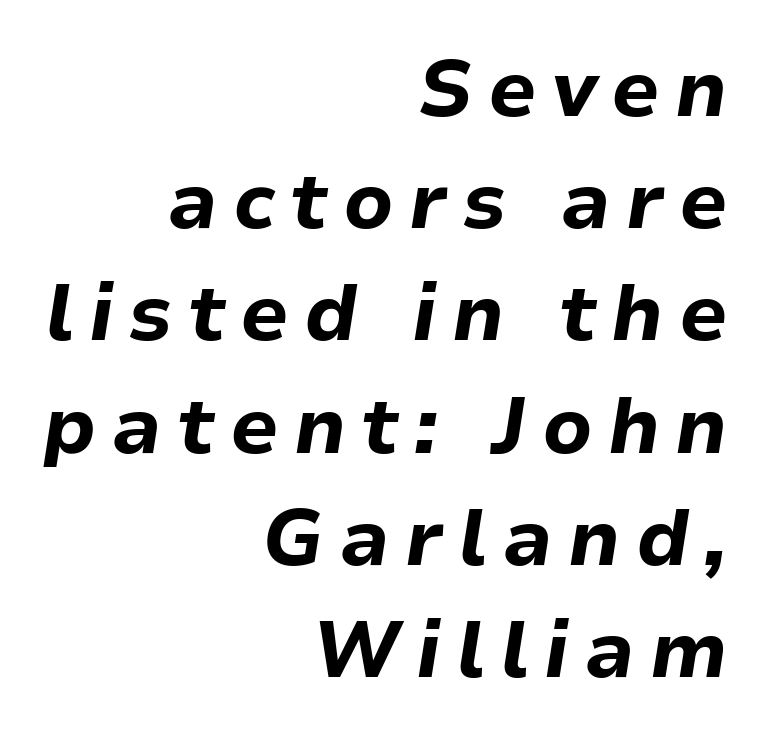
{"italic": "yes", "lean": "right", "slant_degrees": 9, "bold": "yes", "weight": "bold", "width": "normal", "stroke_contrast": "low", "x_height": "medium", "monospaced": "no", "underline": "no", "align": "right", "line_spacing": "normal", "line_spacing_ratio": 1.42, "glyph_px": 79}
